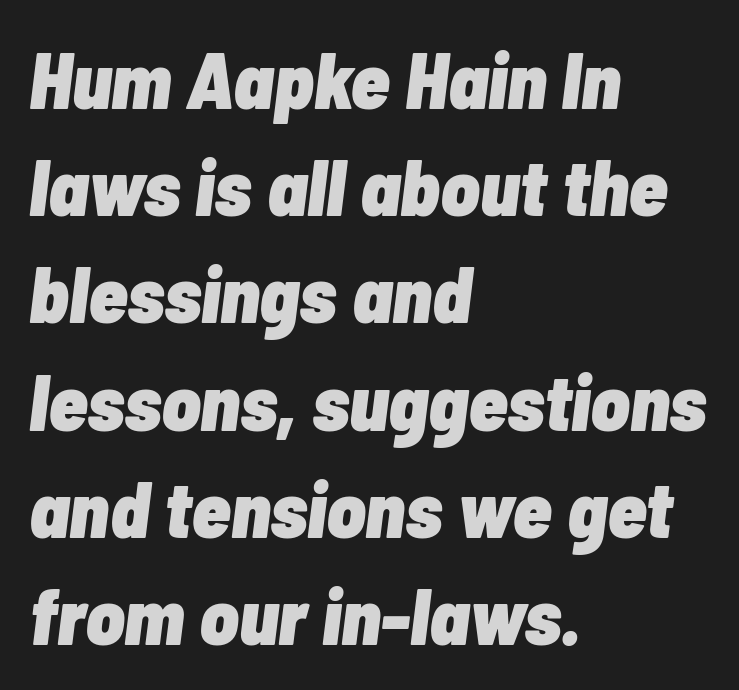
{"italic": "yes", "lean": "right", "slant_degrees": 7, "bold": "yes", "weight": "heavy", "width": "condensed", "stroke_contrast": "low", "x_height": "medium", "monospaced": "no", "underline": "no", "align": "left", "line_spacing": "normal", "line_spacing_ratio": 1.34, "letter_spacing": "normal", "letter_spacing_em": 0.0, "glyph_px": 80}
